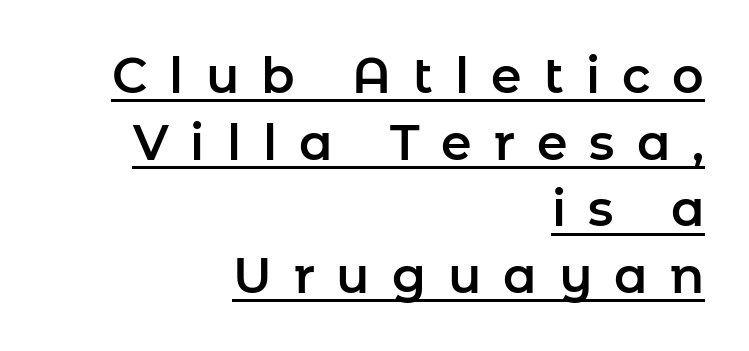
The image shows 49 px sans-serif type, upright; set right-aligned, normal line spacing (1.36x), unusually wide letter spacing (+0.45 em), underlined; low stroke contrast and a medium x-height.
